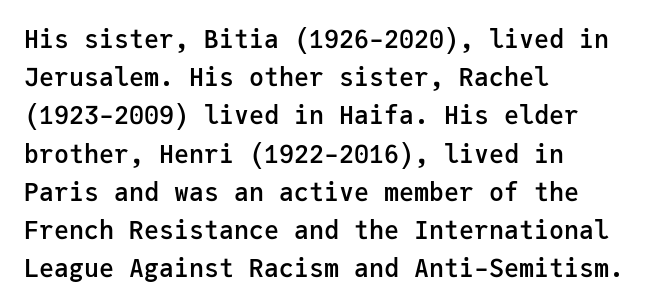
The image shows 25 px text type, upright; set left-aligned, normal line spacing (1.53x), normal letter spacing, not underlined.
